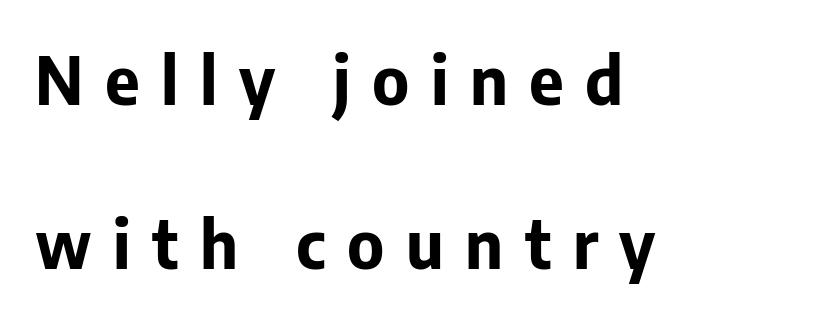
Has an underline been added? It has not. Regarding serifs, this sample does without them. This sample trades compactness for vertical openness between lines. Ordinary non-slanted type is in use. Reading down the block, your eye returns to a fixed left position each line. A typesetter would call this heavily tracked-out type.
